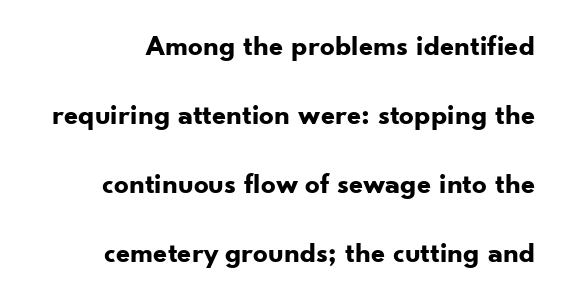
Q: Is the text bold? A: Yes.
Q: Is the text italic (slanted)? A: No, it is upright.
Q: Is the typeface a serif or a sans-serif typeface? A: Sans-serif.
Q: Is the text underlined? A: No.
Q: How is the paragraph aligned? A: Right-aligned.
Q: Is the spacing between letters normal or unusually wide? A: Normal.
Q: Is the spacing between lines tight, normal or loose? A: Loose.
Q: Width (condensed, normal, or wide)? A: Normal.
Q: Stroke contrast? A: Low.
Q: x-height? A: Small.
Q: Monospaced? A: No.
